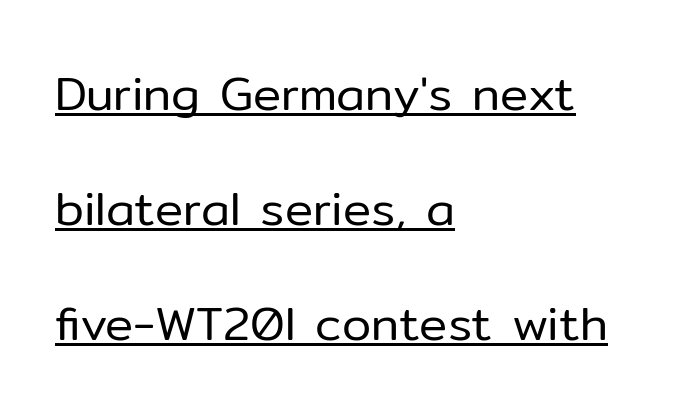
Q: Is the text bold? A: No.
Q: Is the text italic (slanted)? A: No, it is upright.
Q: Is the typeface a serif or a sans-serif typeface? A: Sans-serif.
Q: Is the text underlined? A: Yes.
Q: How is the paragraph aligned? A: Left-aligned.
Q: Is the spacing between letters normal or unusually wide? A: Normal.
Q: Is the spacing between lines tight, normal or loose? A: Loose.
Q: Width (condensed, normal, or wide)? A: Normal.
Q: Stroke contrast? A: Low.
Q: x-height? A: Medium.
Q: Monospaced? A: No.
